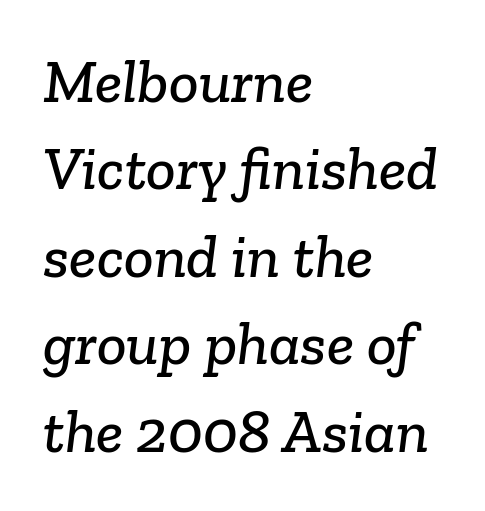
{"serif": "yes", "width": "normal", "stroke_contrast": "low", "x_height": "medium", "monospaced": "no", "underline": "no", "align": "left", "line_spacing": "normal", "line_spacing_ratio": 1.41, "letter_spacing": "normal", "letter_spacing_em": 0.0, "glyph_px": 62}
